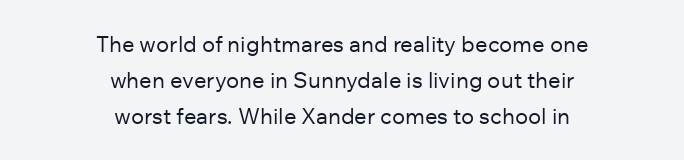
A quiet, ordinary-to-light weight characterises the typeface. Descenders hang freely into open space. The typesetter chose a symmetrical, centered arrangement here. Glyph-to-glyph distance matches everyday printed text.
